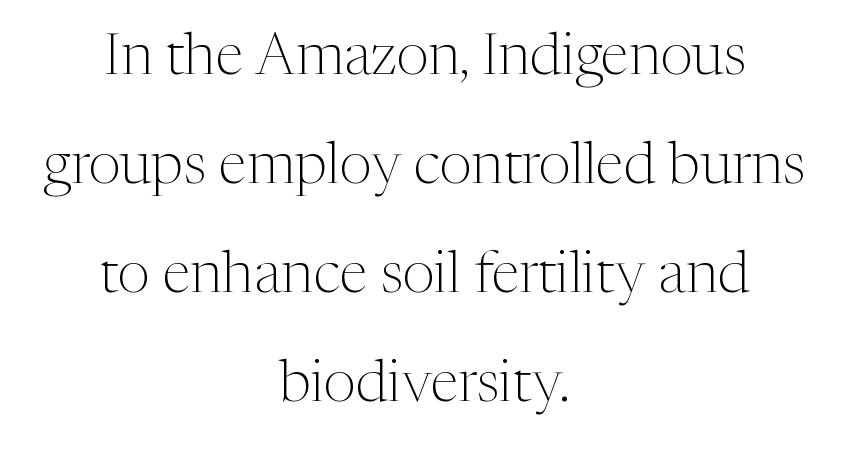
Here the designer chose a conventional face with non-uniform glyph widths. The face used here is rendered with its standard letterfit. A serif font was chosen for this passage. The typography opts for an upright posture over an oblique one. Stems here are at most as thick as an everyday book face. A student would call this center alignment; a typographer would say set centered.
